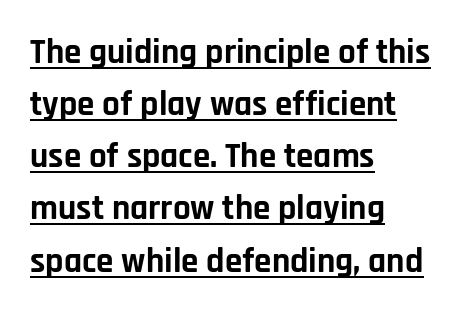
The image shows 35 px bold sans-serif type, upright; set left-aligned, normal line spacing (1.49x), normal letter spacing, underlined; low stroke contrast and a large x-height.
